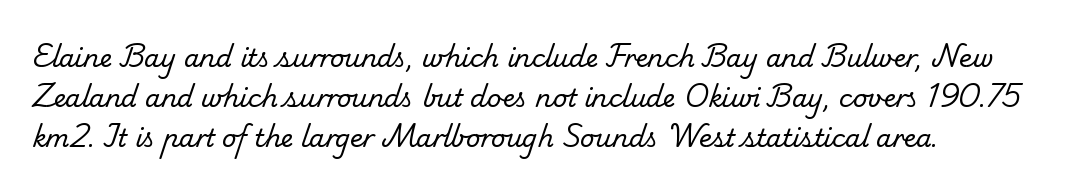
Baseline-to-baseline distance is the conventional proportion of letter height. One-word summary of the alignment: left. Look at the tracking — it's just the regular setting, nothing added. The space beneath each line is pristine and unruled. The passage shown is not bold in any degree.
